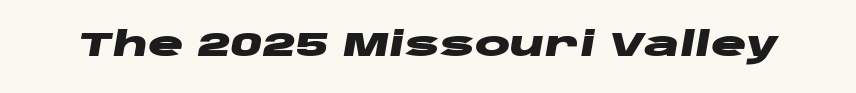
{"italic": "yes", "lean": "right", "slant_degrees": 10, "bold": "yes", "weight": "heavy", "width": "wide", "stroke_contrast": "low", "x_height": "large", "monospaced": "no", "underline": "no", "letter_spacing": "normal", "letter_spacing_em": 0.0, "glyph_px": 33}
